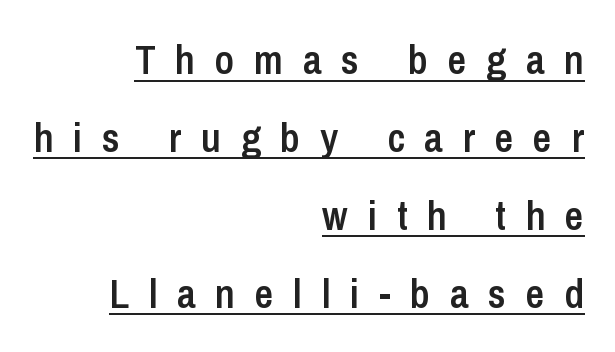
The image shows 41 px semibold, condensed sans-serif type, upright; set right-aligned, loose line spacing (1.9x), unusually wide letter spacing (+0.48 em), underlined; low stroke contrast and a medium x-height.
